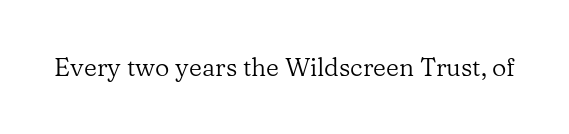
Q: Is the text bold? A: No.
Q: Is the text italic (slanted)? A: No, it is upright.
Q: Is the text underlined? A: No.
Q: Is the spacing between letters normal or unusually wide? A: Normal.
